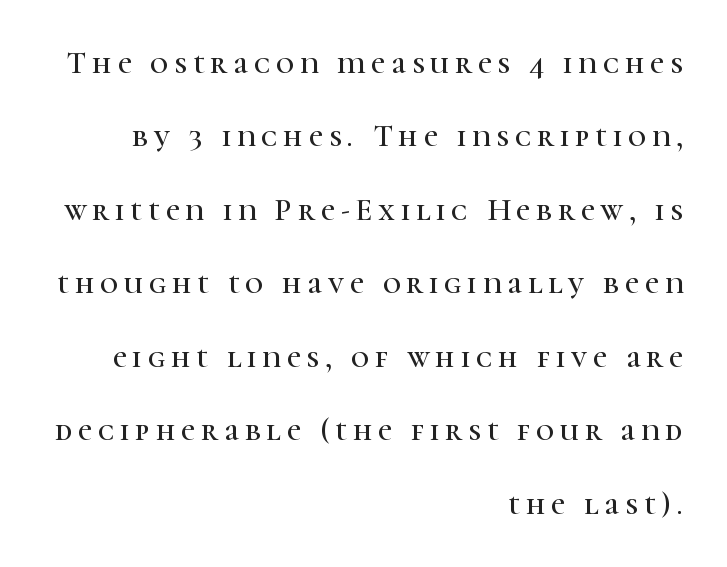
Q: Is the text italic (slanted)? A: No, it is upright.
Q: Is the typeface a serif or a sans-serif typeface? A: Serif.
Q: Is the text underlined? A: No.
Q: How is the paragraph aligned? A: Right-aligned.
Q: Is the spacing between lines tight, normal or loose? A: Loose.
Q: Width (condensed, normal, or wide)? A: Normal.
Q: Stroke contrast? A: High.
Q: x-height? A: Medium.
Q: Monospaced? A: No.
